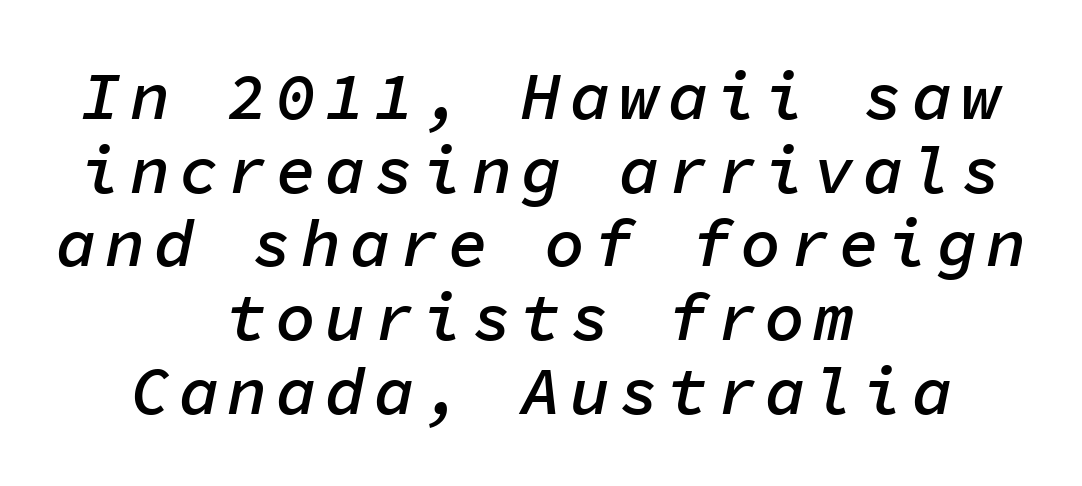
Q: Is the text bold? A: Semi-bold.
Q: Is the text italic (slanted)? A: Yes, it leans right by about 11 degrees.
Q: Is the text underlined? A: No.
Q: How is the paragraph aligned? A: Centered.
Q: Is the spacing between lines tight, normal or loose? A: Tight.
Q: Width (condensed, normal, or wide)? A: Normal.
Q: Stroke contrast? A: Low.
Q: x-height? A: Medium.
Q: Monospaced? A: Yes.
